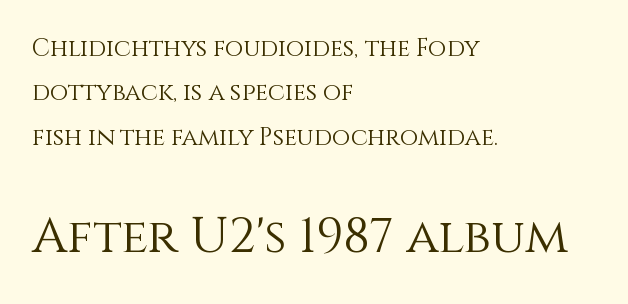
The image shows 49 px light type, upright; set left-aligned, line spacing 1.85x, normal letter spacing, not underlined; the second (bottom) block is 2.04x larger; a large x-height.
